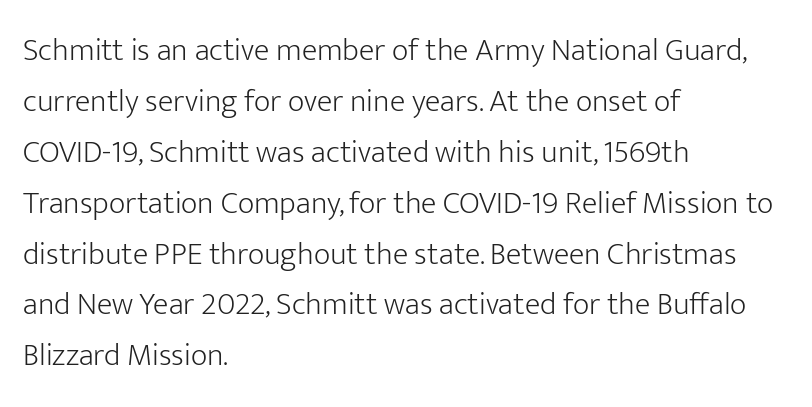
The image shows 32 px light sans-serif type, upright; set left-aligned, normal line spacing (1.59x), normal letter spacing, not underlined; low stroke contrast and a medium x-height.
